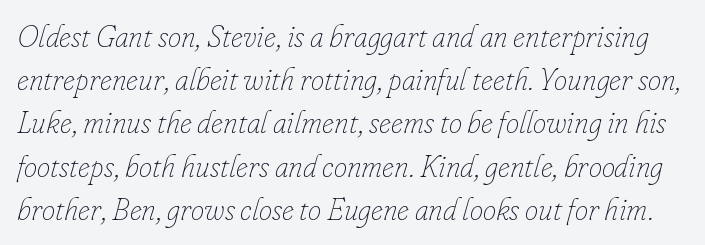
{"italic": "yes", "lean": "right", "slant_degrees": 16, "bold": "no", "weight": "thin", "width": "normal", "stroke_contrast": "low", "x_height": "small", "monospaced": "no", "underline": "no", "line_spacing": "normal", "line_spacing_ratio": 1.44, "letter_spacing": "normal", "letter_spacing_em": 0.0, "glyph_px": 30}
